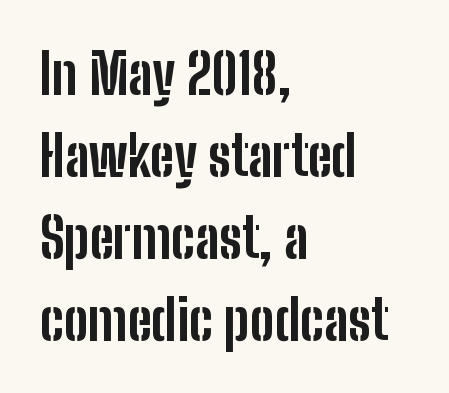
Q: Is the text bold? A: Yes.
Q: Is the text italic (slanted)? A: No, it is upright.
Q: Is the typeface a serif or a sans-serif typeface? A: Sans-serif.
Q: Is the text underlined? A: No.
Q: How is the paragraph aligned? A: Left-aligned.
Q: Is the spacing between letters normal or unusually wide? A: Normal.
Q: Is the spacing between lines tight, normal or loose? A: Normal.
Q: Width (condensed, normal, or wide)? A: Condensed.
Q: Stroke contrast? A: Low.
Q: x-height? A: Medium.
Q: Monospaced? A: No.
